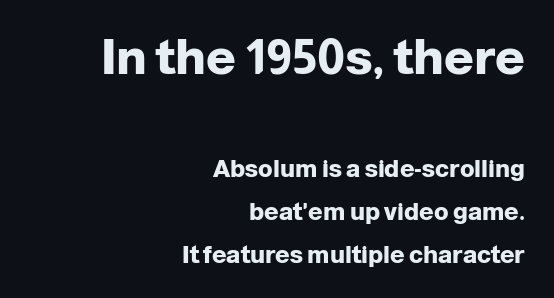
The paragraph has a hard right edge and a soft left edge. The words here are not underlined. Letter spacing: default. Which of the two is more prominent by size? The first, at the top. Notice how the stems are strictly vertical — no italics here.
